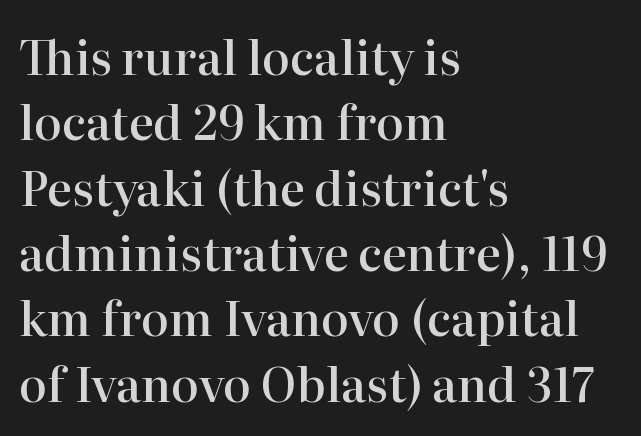
Q: Is the text bold? A: Semi-bold.
Q: Is the text italic (slanted)? A: No, it is upright.
Q: Is the typeface a serif or a sans-serif typeface? A: Serif.
Q: Is the text underlined? A: No.
Q: How is the paragraph aligned? A: Left-aligned.
Q: Is the spacing between letters normal or unusually wide? A: Normal.
Q: Is the spacing between lines tight, normal or loose? A: Normal.
Q: Width (condensed, normal, or wide)? A: Normal.
Q: Stroke contrast? A: High.
Q: x-height? A: Medium.
Q: Monospaced? A: No.
